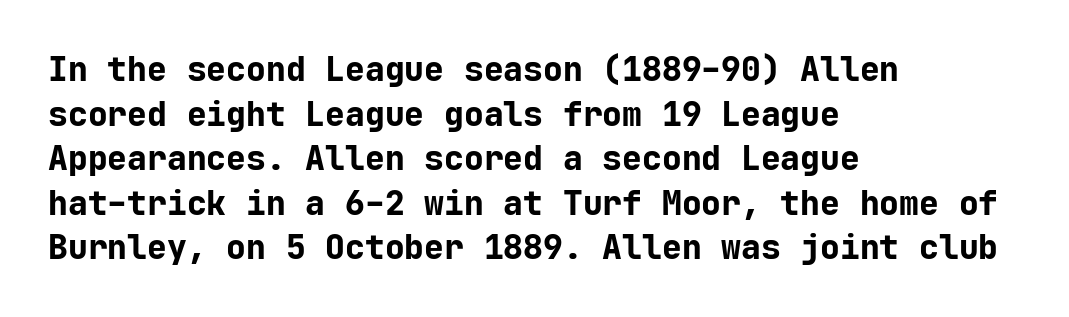
Q: Is the text bold? A: Yes.
Q: Is the text italic (slanted)? A: No, it is upright.
Q: Is the typeface a serif or a sans-serif typeface? A: Sans-serif.
Q: Is the text underlined? A: No.
Q: How is the paragraph aligned? A: Left-aligned.
Q: Is the spacing between letters normal or unusually wide? A: Normal.
Q: Is the spacing between lines tight, normal or loose? A: Normal.
Q: Width (condensed, normal, or wide)? A: Normal.
Q: Stroke contrast? A: Low.
Q: x-height? A: Medium.
Q: Monospaced? A: Yes.
